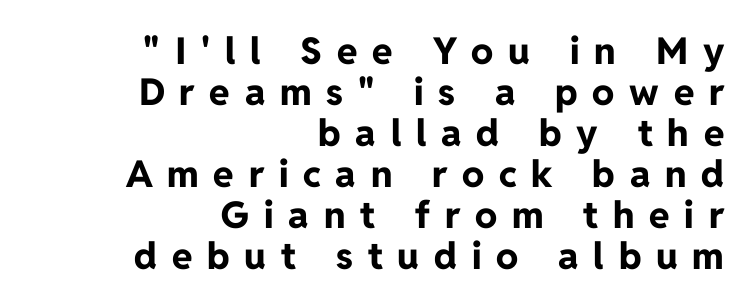
{"serif": "no", "italic": "no", "bold": "yes", "weight": "bold", "width": "normal", "stroke_contrast": "low", "x_height": "medium", "monospaced": "no", "underline": "no", "align": "right", "line_spacing": "tight", "line_spacing_ratio": 1.11, "letter_spacing": "wide", "letter_spacing_em": 0.4, "glyph_px": 37}
